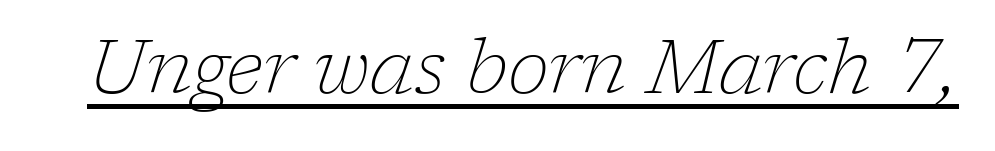
Q: Is the text bold? A: No.
Q: Is the text italic (slanted)? A: Yes, it leans right by about 17 degrees.
Q: Is the typeface a serif or a sans-serif typeface? A: Serif.
Q: Is the text underlined? A: Yes.
Q: Is the spacing between letters normal or unusually wide? A: Normal.
Q: Width (condensed, normal, or wide)? A: Normal.
Q: Stroke contrast? A: Low.
Q: x-height? A: Medium.
Q: Monospaced? A: No.
